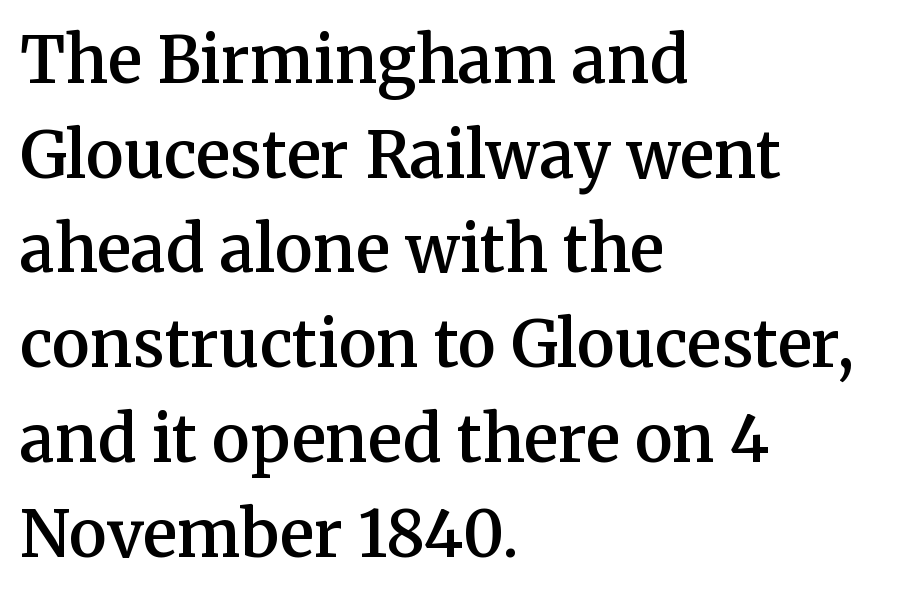
The image shows 64 px semibold serif type, upright; set left-aligned, normal line spacing (1.48x), normal letter spacing, not underlined; medium stroke contrast and a medium x-height.
